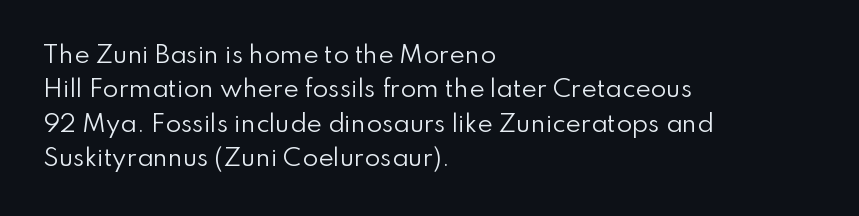
Q: Is the text bold? A: No.
Q: Is the text italic (slanted)? A: No, it is upright.
Q: Is the text underlined? A: No.
Q: How is the paragraph aligned? A: Left-aligned.
Q: Is the spacing between letters normal or unusually wide? A: Normal.
Q: Is the spacing between lines tight, normal or loose? A: Normal.
